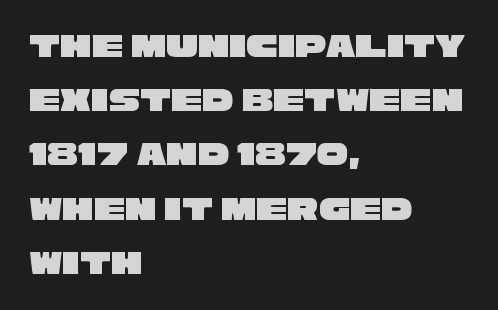
The image shows 35 px wide sans-serif type; set left-aligned, normal line spacing (1.55x), normal letter spacing, not underlined; low stroke contrast and a large x-height.
